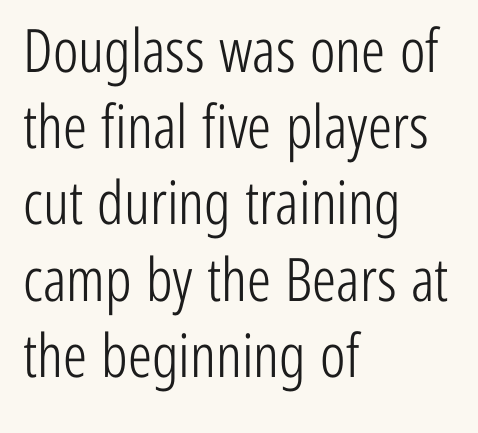
Q: Is the text bold? A: No.
Q: Is the text italic (slanted)? A: No, it is upright.
Q: Is the typeface a serif or a sans-serif typeface? A: Sans-serif.
Q: Is the text underlined? A: No.
Q: How is the paragraph aligned? A: Left-aligned.
Q: Is the spacing between letters normal or unusually wide? A: Normal.
Q: Is the spacing between lines tight, normal or loose? A: Normal.
Q: Width (condensed, normal, or wide)? A: Condensed.
Q: Stroke contrast? A: Low.
Q: x-height? A: Medium.
Q: Monospaced? A: No.
